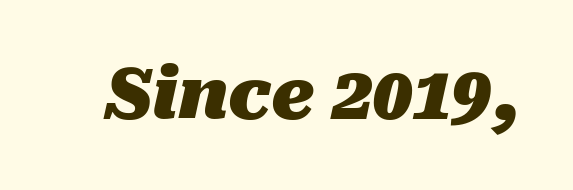
Typographic density is high because the face is bold. Looks like regular typesetting: each glyph gets only the width it needs. Compared with ordinary roman type, these characters are visibly tilted. Descender tails drop into unmarked territory. Students, note that the glyphs here touch the page at normal intervals.
